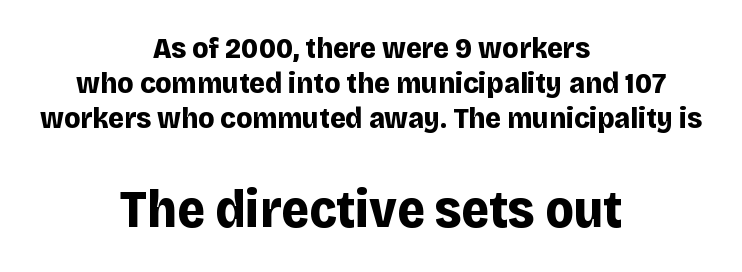
Q: Is the text bold? A: Yes.
Q: Is the text italic (slanted)? A: No, it is upright.
Q: Is the typeface a serif or a sans-serif typeface? A: Sans-serif.
Q: Is the text underlined? A: No.
Q: How is the paragraph aligned? A: Centered.
Q: Is the spacing between letters normal or unusually wide? A: Normal.
Q: Which block of text is set in a larger size, the first (top) or the second (bottom)? A: The second (bottom) one.
Q: Width (condensed, normal, or wide)? A: Normal.
Q: Stroke contrast? A: Low.
Q: x-height? A: Large.
Q: Monospaced? A: No.
